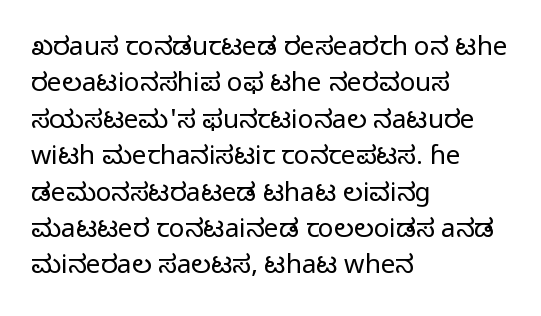
The image shows 26 px text type, upright; set left-aligned, normal line spacing (1.4x), normal letter spacing, not underlined.
